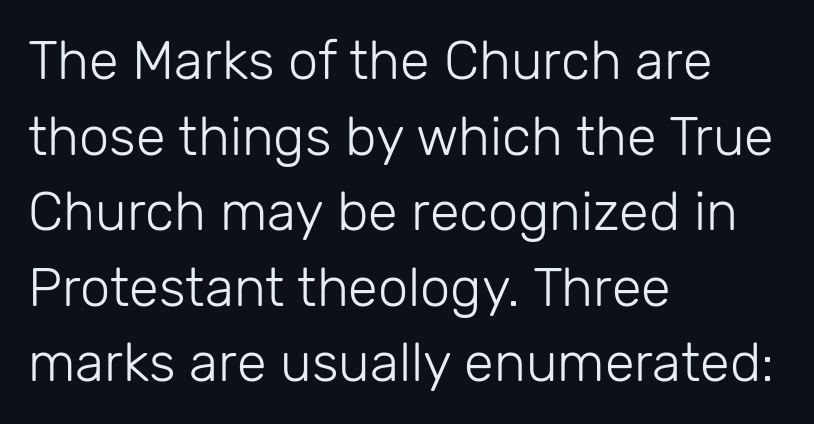
Q: Is the text bold? A: No.
Q: Is the text italic (slanted)? A: No, it is upright.
Q: Is the typeface a serif or a sans-serif typeface? A: Sans-serif.
Q: Is the text underlined? A: No.
Q: How is the paragraph aligned? A: Left-aligned.
Q: Is the spacing between letters normal or unusually wide? A: Normal.
Q: Is the spacing between lines tight, normal or loose? A: Normal.
Q: Width (condensed, normal, or wide)? A: Normal.
Q: Stroke contrast? A: Low.
Q: x-height? A: Medium.
Q: Monospaced? A: No.
